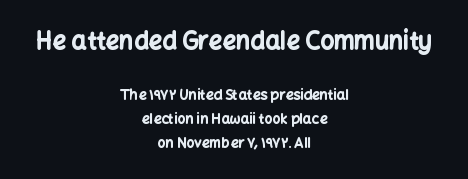
Q: Is the text bold? A: Yes.
Q: Is the text italic (slanted)? A: No, it is upright.
Q: Is the text underlined? A: No.
Q: How is the paragraph aligned? A: Centered.
Q: Is the spacing between letters normal or unusually wide? A: Normal.
Q: Which block of text is set in a larger size, the first (top) or the second (bottom)? A: The first (top) one.
